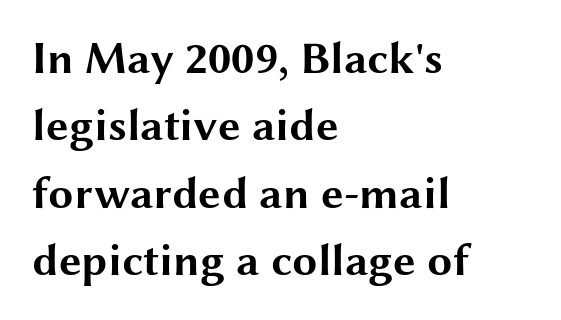
Q: Is the text bold? A: Yes.
Q: Is the text italic (slanted)? A: No, it is upright.
Q: Is the typeface a serif or a sans-serif typeface? A: Sans-serif.
Q: Is the text underlined? A: No.
Q: How is the paragraph aligned? A: Left-aligned.
Q: Is the spacing between letters normal or unusually wide? A: Normal.
Q: Is the spacing between lines tight, normal or loose? A: Normal.
Q: Width (condensed, normal, or wide)? A: Wide.
Q: Stroke contrast? A: Medium.
Q: x-height? A: Medium.
Q: Monospaced? A: No.
